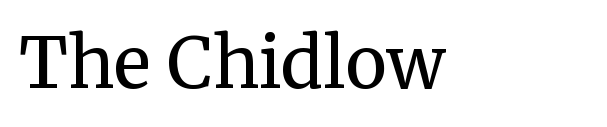
Q: Is the text bold? A: No.
Q: Is the text italic (slanted)? A: No, it is upright.
Q: Is the typeface a serif or a sans-serif typeface? A: Serif.
Q: Is the text underlined? A: No.
Q: How is the paragraph aligned? A: Left-aligned.
Q: Is the spacing between letters normal or unusually wide? A: Normal.
Q: Width (condensed, normal, or wide)? A: Normal.
Q: Stroke contrast? A: Medium.
Q: x-height? A: Medium.
Q: Monospaced? A: No.
